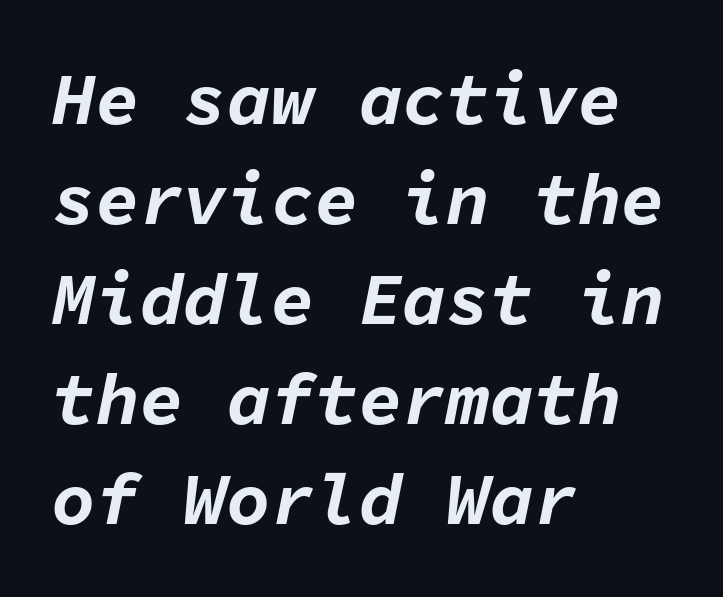
Lines of text with bare space underneath. The passage shown has conventional tracking throughout. Regarding leading, the lines here are spaced in the standard way. This is oblique type, the kind used for emphasis or titles. Plenty of ink on the page — the face is bold. The typesetter chose a ragged-right arrangement here.
